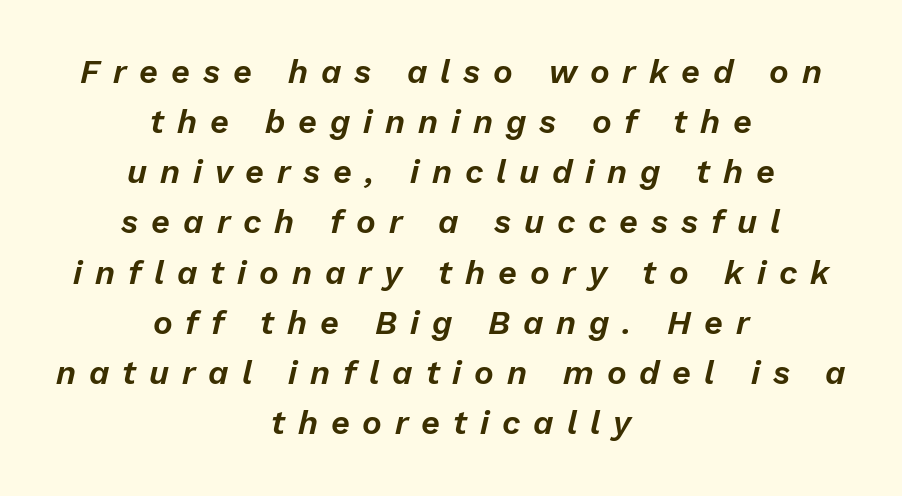
{"italic": "yes", "lean": "right", "slant_degrees": 13, "width": "normal", "stroke_contrast": "low", "x_height": "medium", "monospaced": "no", "underline": "no", "align": "center", "line_spacing": "normal", "line_spacing_ratio": 1.52, "letter_spacing": "wide", "letter_spacing_em": 0.39, "glyph_px": 33}
